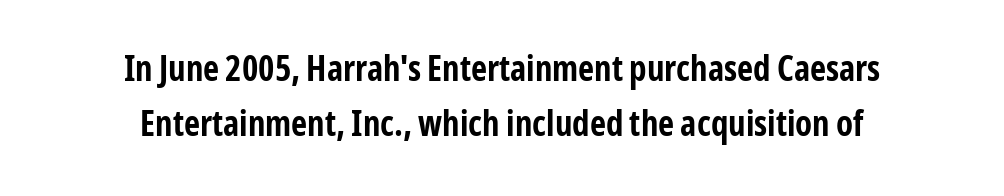
Unmarked baselines from the first word to the last. The space between consecutive lines is moderate. The tracking reads as untouched default to a designer's eye. Both edges are ragged and mirror each other, which tells us the setting is centered. Nope, not italic — everything's standing straight.
